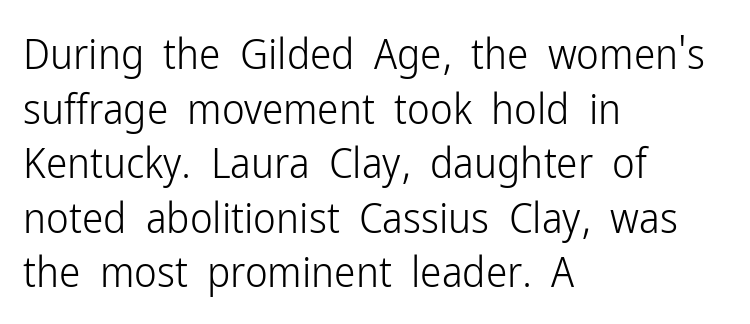
{"serif": "no", "italic": "no", "bold": "no", "weight": "light", "width": "condensed", "stroke_contrast": "low", "x_height": "medium", "monospaced": "no", "underline": "no", "align": "left", "line_spacing": "normal", "line_spacing_ratio": 1.27, "letter_spacing": "normal", "letter_spacing_em": 0.0, "glyph_px": 43}
